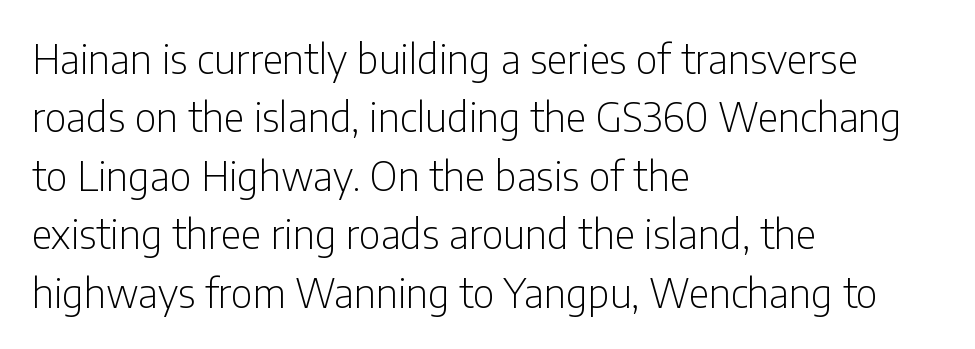
{"serif": "no", "italic": "no", "bold": "no", "weight": "light", "width": "condensed", "stroke_contrast": "low", "x_height": "medium", "monospaced": "no", "underline": "no", "align": "left", "line_spacing": "normal", "line_spacing_ratio": 1.46, "letter_spacing": "normal", "letter_spacing_em": 0.0, "glyph_px": 40}
